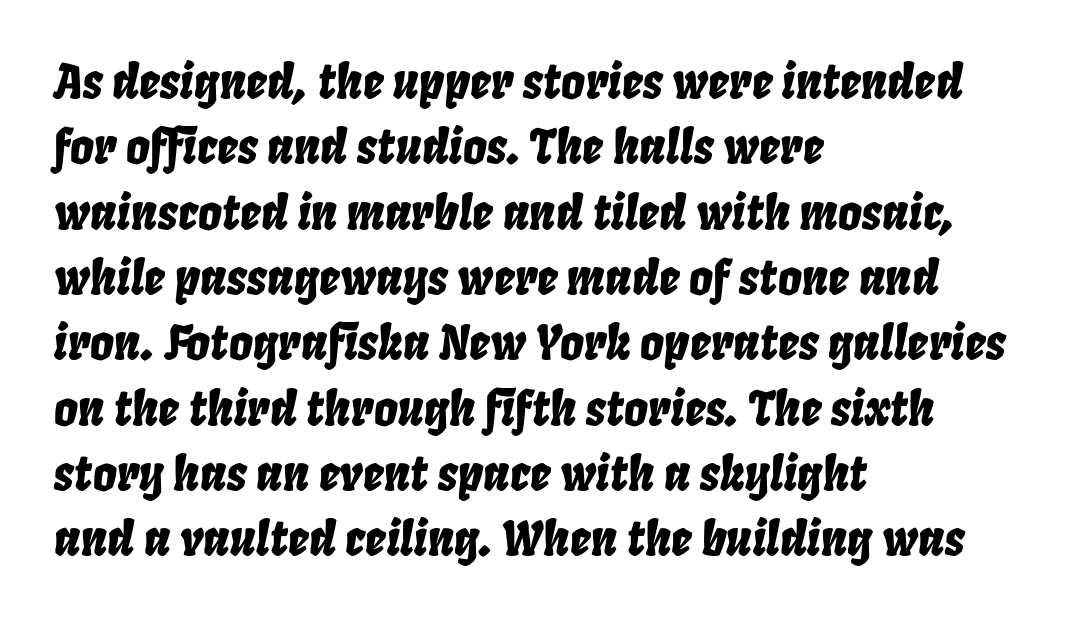
Q: Is the text italic (slanted)? A: Yes, it leans right by about 8 degrees.
Q: Is the text underlined? A: No.
Q: How is the paragraph aligned? A: Left-aligned.
Q: Is the spacing between letters normal or unusually wide? A: Normal.
Q: Is the spacing between lines tight, normal or loose? A: Normal.
Q: Width (condensed, normal, or wide)? A: Condensed.
Q: Stroke contrast? A: Low.
Q: x-height? A: Large.
Q: Monospaced? A: No.
